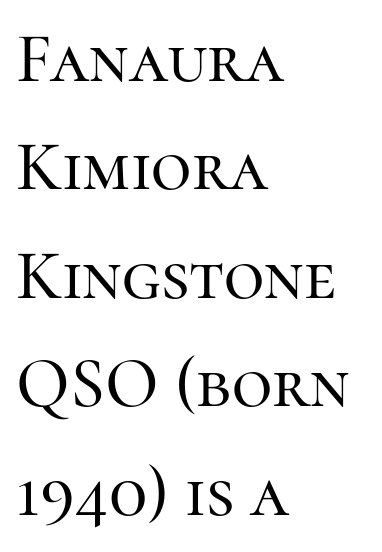
{"serif": "yes", "italic": "no", "width": "normal", "stroke_contrast": "high", "x_height": "medium", "monospaced": "no", "underline": "no", "align": "left", "line_spacing": "normal", "line_spacing_ratio": 1.55, "letter_spacing": "normal", "letter_spacing_em": 0.0, "glyph_px": 70}
